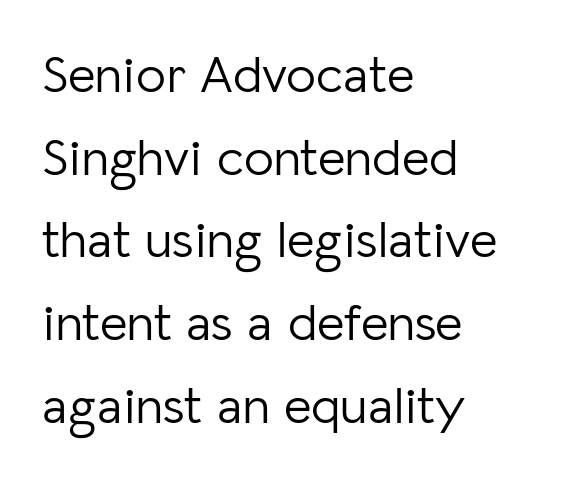
Q: Is the text bold? A: No.
Q: Is the text italic (slanted)? A: No, it is upright.
Q: Is the typeface a serif or a sans-serif typeface? A: Sans-serif.
Q: Is the text underlined? A: No.
Q: How is the paragraph aligned? A: Left-aligned.
Q: Is the spacing between letters normal or unusually wide? A: Normal.
Q: Is the spacing between lines tight, normal or loose? A: Normal.
Q: Width (condensed, normal, or wide)? A: Normal.
Q: Stroke contrast? A: Low.
Q: x-height? A: Medium.
Q: Monospaced? A: No.
